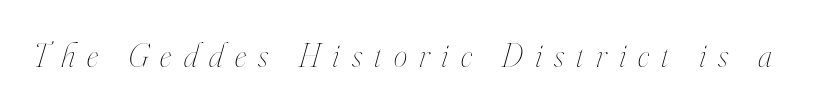
Q: Is the text bold? A: No.
Q: Is the text italic (slanted)? A: Yes, it leans right by about 16 degrees.
Q: Is the text underlined? A: No.
Q: Is the spacing between letters normal or unusually wide? A: Unusually wide.
Q: Width (condensed, normal, or wide)? A: Condensed.
Q: Stroke contrast? A: High.
Q: x-height? A: Small.
Q: Monospaced? A: No.
